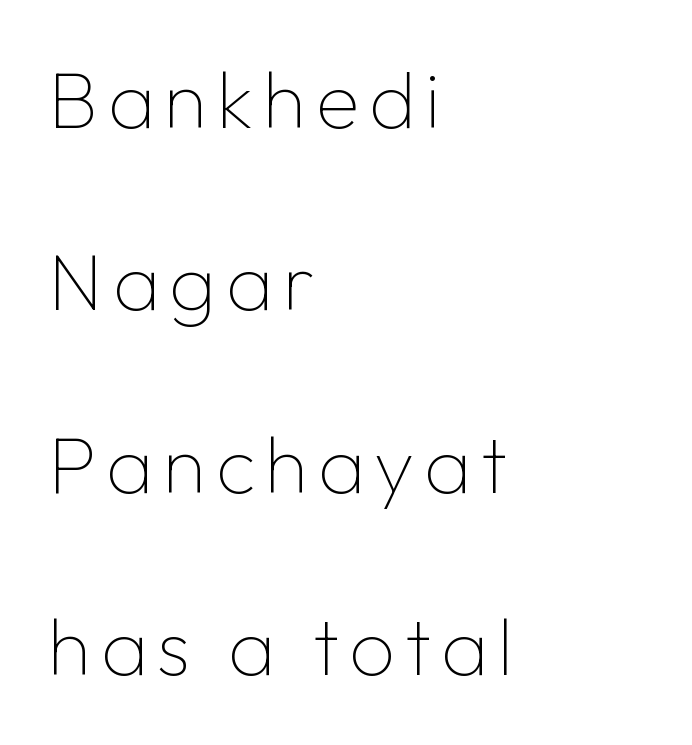
Q: Is the text bold? A: No.
Q: Is the text italic (slanted)? A: No, it is upright.
Q: Is the typeface a serif or a sans-serif typeface? A: Sans-serif.
Q: Is the text underlined? A: No.
Q: How is the paragraph aligned? A: Left-aligned.
Q: Is the spacing between lines tight, normal or loose? A: Loose.
Q: Width (condensed, normal, or wide)? A: Normal.
Q: Stroke contrast? A: Low.
Q: x-height? A: Medium.
Q: Monospaced? A: No.
